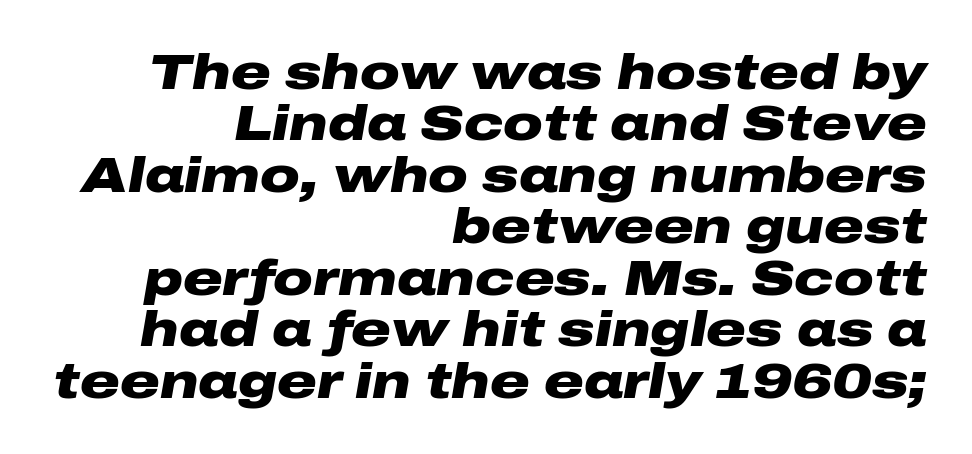
{"italic": "yes", "lean": "right", "slant_degrees": 10, "bold": "yes", "weight": "heavy", "width": "wide", "stroke_contrast": "low", "x_height": "medium", "monospaced": "no", "underline": "no", "align": "right", "line_spacing": "tight", "line_spacing_ratio": 1.05, "letter_spacing": "normal", "letter_spacing_em": 0.0, "glyph_px": 49}
